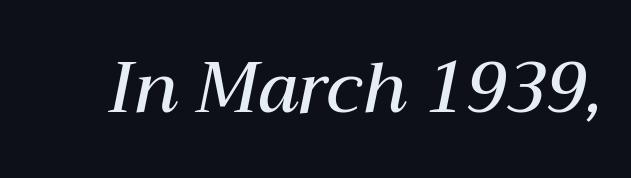
Descenders are the only things crossing below the line. The rendering uses natural spacing where letterforms have individual widths. Moderately thickened strokes mark this as semibold type. The glyphs look as if they've been sheared to an angle.
